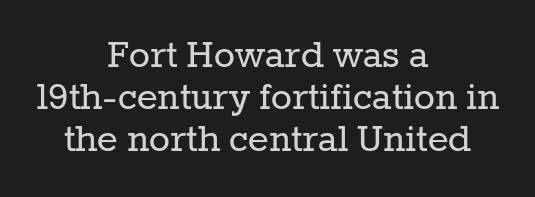
{"serif": "yes", "italic": "no", "bold": "no", "weight": "regular", "width": "normal", "stroke_contrast": "low", "x_height": "medium", "monospaced": "no", "underline": "no", "align": "center", "line_spacing": "tight", "line_spacing_ratio": 0.95, "letter_spacing": "normal", "letter_spacing_em": 0.0, "glyph_px": 44}
